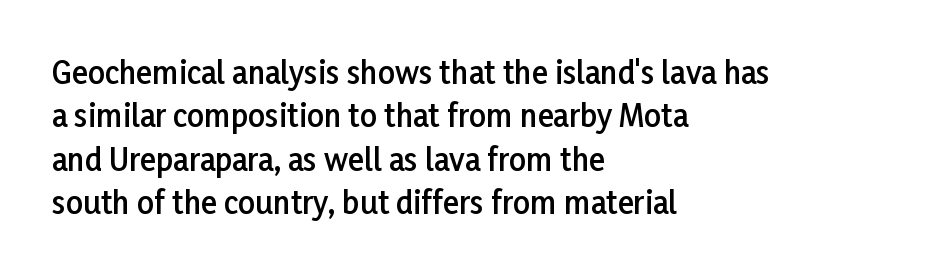
Words float on clear page, feet unadorned. The ragged edge is on the right, which tells us the setting is flush left. The glyphs have the mass of a demibold cut, below bold. The space between consecutive lines is moderate. You could not count columns in this text — the font is proportionally spaced. A sans-serif font was chosen for this passage.
